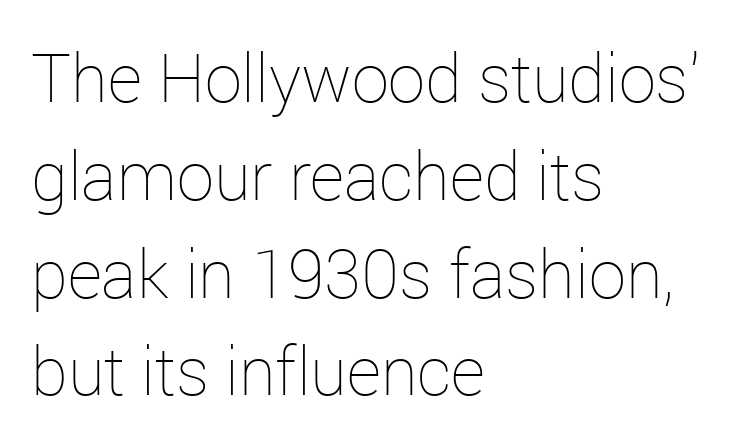
The image shows 67 px thin type, upright; set left-aligned, normal line spacing (1.46x), normal letter spacing, not underlined; low stroke contrast and a medium x-height.
